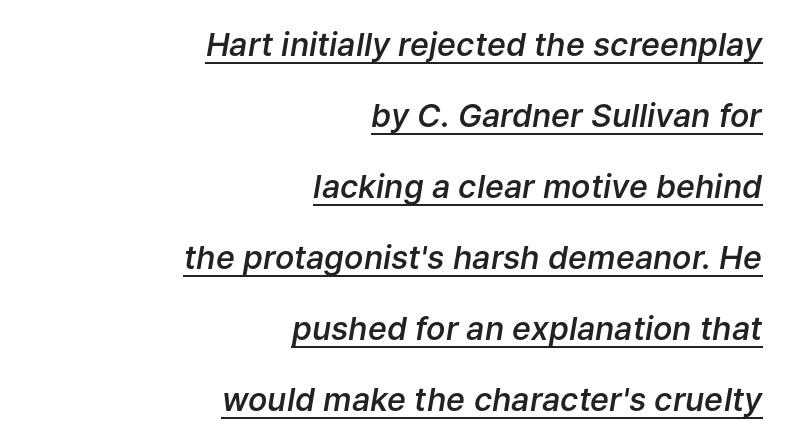
{"italic": "yes", "lean": "right", "slant_degrees": 9, "bold": "semi", "weight": "semibold", "width": "normal", "stroke_contrast": "low", "x_height": "medium", "monospaced": "no", "underline": "yes", "align": "right", "line_spacing": "loose", "line_spacing_ratio": 2.22, "letter_spacing": "normal", "letter_spacing_em": 0.0, "glyph_px": 32}
